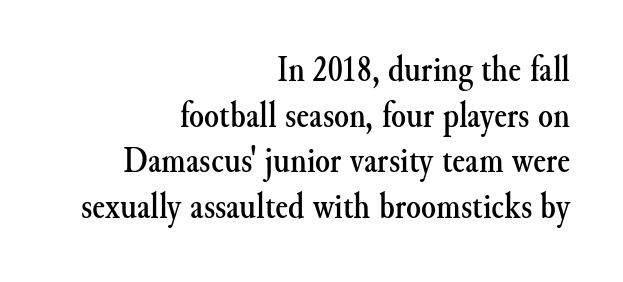
The image shows 38 px serif type, upright; set right-aligned, line spacing 1.2x, normal letter spacing, not underlined; medium stroke contrast and a small x-height.
